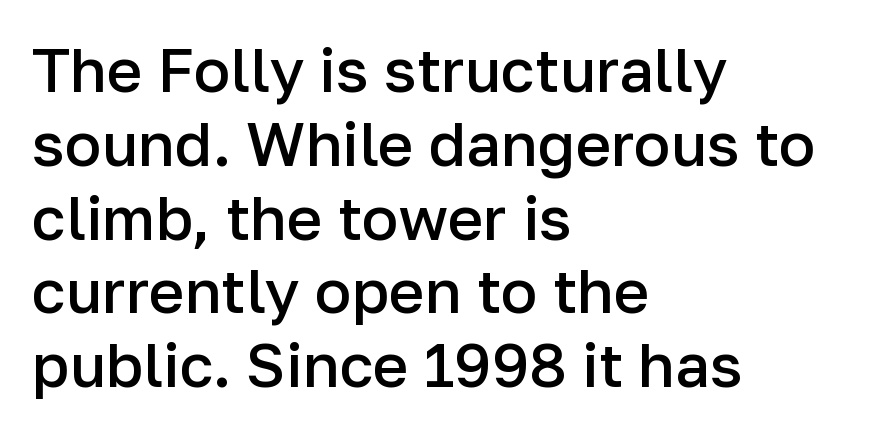
Q: Is the text bold? A: Semi-bold.
Q: Is the text italic (slanted)? A: No, it is upright.
Q: Is the typeface a serif or a sans-serif typeface? A: Sans-serif.
Q: Is the text underlined? A: No.
Q: How is the paragraph aligned? A: Left-aligned.
Q: Is the spacing between letters normal or unusually wide? A: Normal.
Q: Width (condensed, normal, or wide)? A: Normal.
Q: Stroke contrast? A: Low.
Q: x-height? A: Medium.
Q: Monospaced? A: No.
